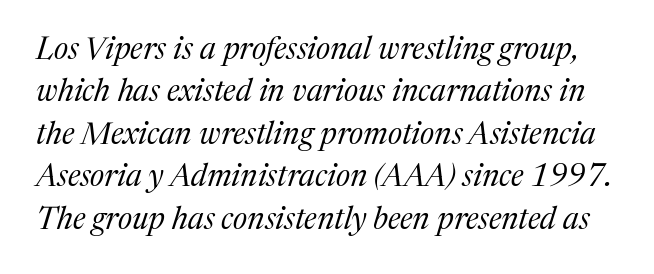
The image shows 31 px regular-weight serif type, italic (leaning right); set normal line spacing (1.37x), normal letter spacing, not underlined; medium stroke contrast and a medium x-height.
